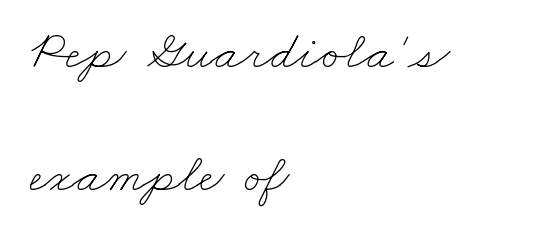
{"bold": "no", "weight": "thin", "width": "wide", "stroke_contrast": "low", "x_height": "small", "monospaced": "no", "underline": "no", "align": "left", "line_spacing": "loose", "line_spacing_ratio": 2.28, "letter_spacing": "normal", "letter_spacing_em": 0.0, "glyph_px": 54}
